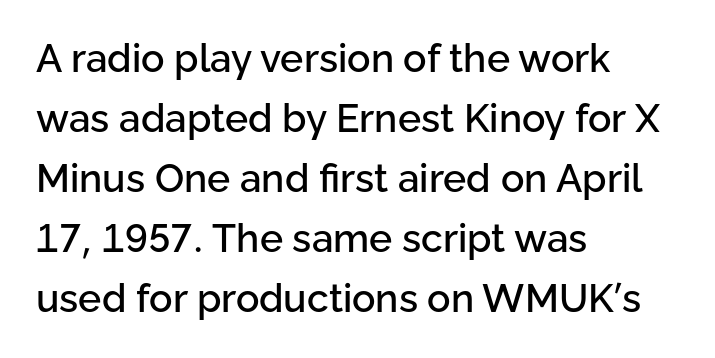
Q: Is the text italic (slanted)? A: No, it is upright.
Q: Is the typeface a serif or a sans-serif typeface? A: Sans-serif.
Q: Is the text underlined? A: No.
Q: How is the paragraph aligned? A: Left-aligned.
Q: Is the spacing between letters normal or unusually wide? A: Normal.
Q: Is the spacing between lines tight, normal or loose? A: Normal.
Q: Width (condensed, normal, or wide)? A: Normal.
Q: Stroke contrast? A: Low.
Q: x-height? A: Medium.
Q: Monospaced? A: No.
